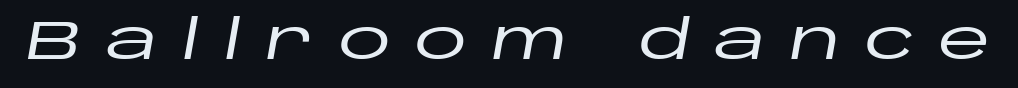
Q: Is the text italic (slanted)? A: Yes, it leans right by about 10 degrees.
Q: Is the text underlined? A: No.
Q: Is the spacing between letters normal or unusually wide? A: Unusually wide.
Q: Width (condensed, normal, or wide)? A: Wide.
Q: Stroke contrast? A: Low.
Q: x-height? A: Large.
Q: Monospaced? A: No.
